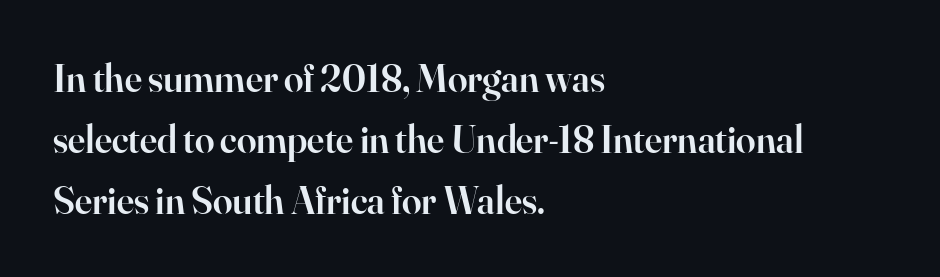
{"serif": "yes", "italic": "no", "bold": "semi", "weight": "semibold", "width": "normal", "stroke_contrast": "high", "x_height": "small", "monospaced": "no", "underline": "no", "align": "left", "line_spacing": "normal", "line_spacing_ratio": 1.56, "letter_spacing": "normal", "letter_spacing_em": 0.0, "glyph_px": 39}
